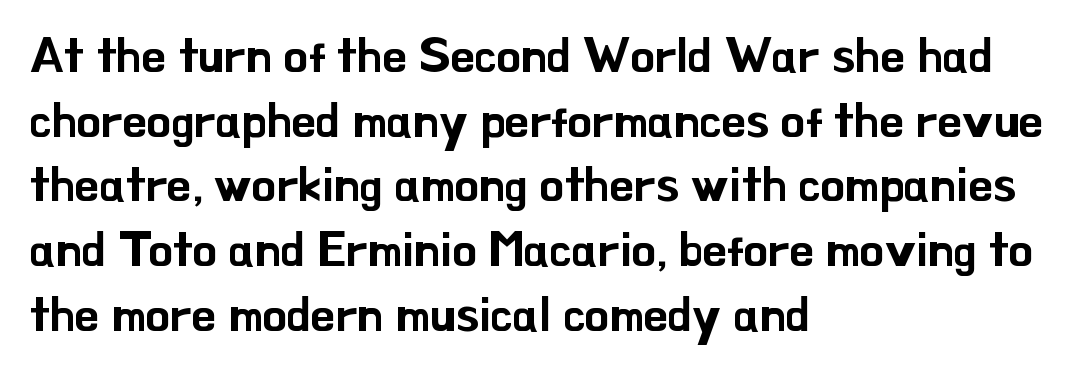
The designer left line spacing at the default. You could not count columns in this text — the font is proportionally spaced. When letters stand straight like this, we call the style roman or upright. The face used here is a sans, in the tradition of grotesques and geometrics. Visually the block forms a straight wall on the left and a jagged coastline on the right.
